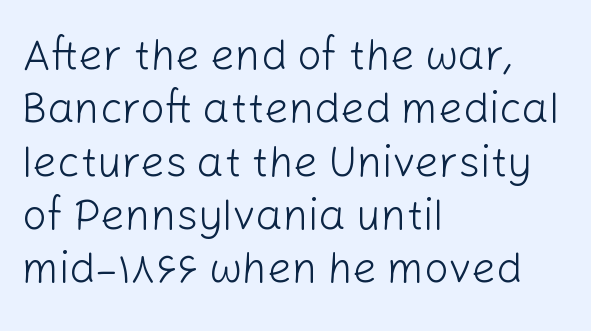
{"serif": "no", "italic": "no", "bold": "no", "weight": "light", "width": "normal", "stroke_contrast": "low", "x_height": "medium", "monospaced": "no", "underline": "no", "align": "left", "line_spacing_ratio": 1.24, "letter_spacing": "normal", "letter_spacing_em": 0.0, "glyph_px": 43}
